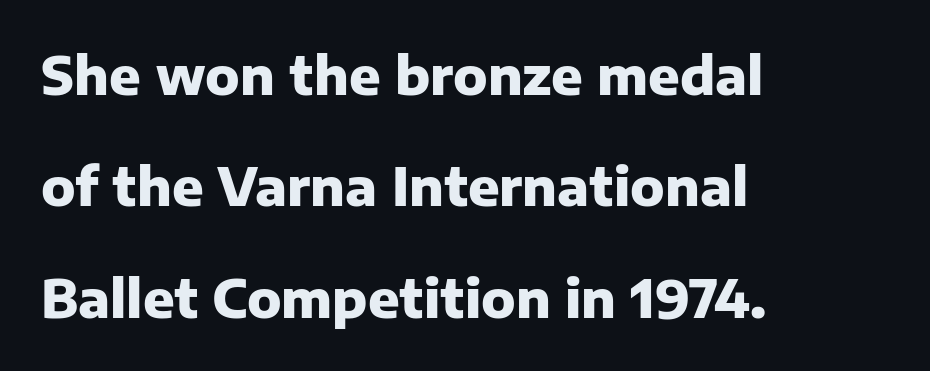
This sample trades compactness for vertical openness between lines. The axis of the letterforms is exactly vertical. The type is set solid horizontally, with unmodified tracking. Think of a printed novel: that variable character pitch is what you see here.
